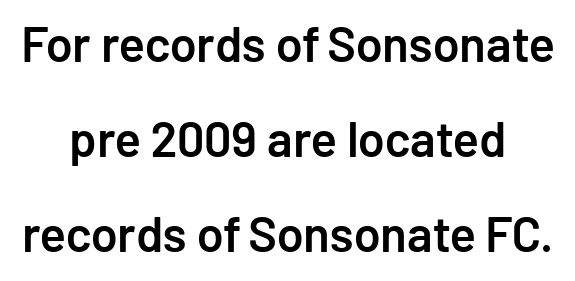
The image shows 49 px semibold sans-serif type, upright; set centered, loose line spacing (1.94x), normal letter spacing, not underlined; low stroke contrast and a medium x-height.
